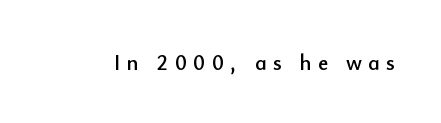
Q: Is the text italic (slanted)? A: No, it is upright.
Q: Is the text underlined? A: No.
Q: Is the spacing between letters normal or unusually wide? A: Unusually wide.
